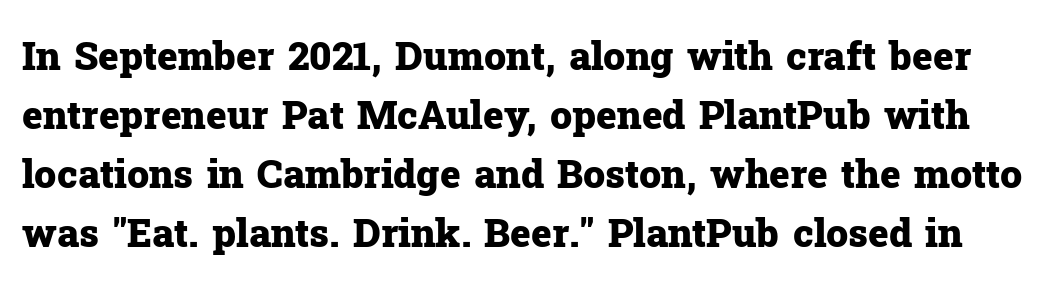
Compared with an ordinary text face, these strokes are far heavier — a full bold. Tracking value appears to be zero — textbook default spacing. This sample has the flowing, uneven cadence of proportional lettering. In terms of leading, this rendering sits right in the middle.
